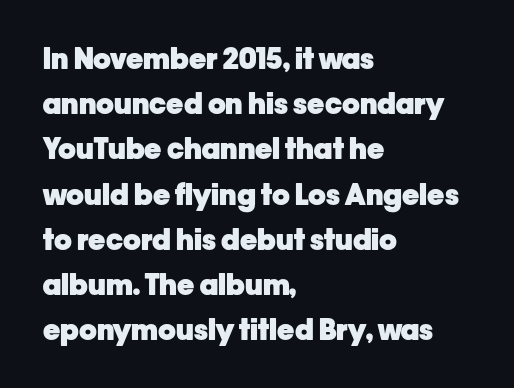
Leading matches the norm, producing a regular column. In CSS terms this would be text-align: left. Does the lettering tilt? It doesn't — this is upright. Unlike a traditional serif, this face leaves its strokes unadorned. These lines keep a tight, regular rhythm from letter to letter. The rendering uses a bold face; every stroke is thick and dark.
